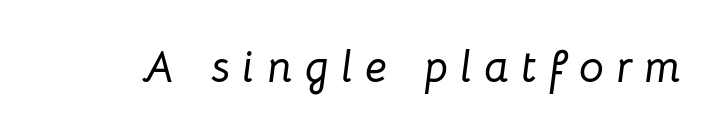
{"italic": "yes", "lean": "right", "slant_degrees": 8, "width": "normal", "stroke_contrast": "low", "x_height": "medium", "monospaced": "no", "underline": "no", "letter_spacing": "wide", "letter_spacing_em": 0.28, "glyph_px": 44}
